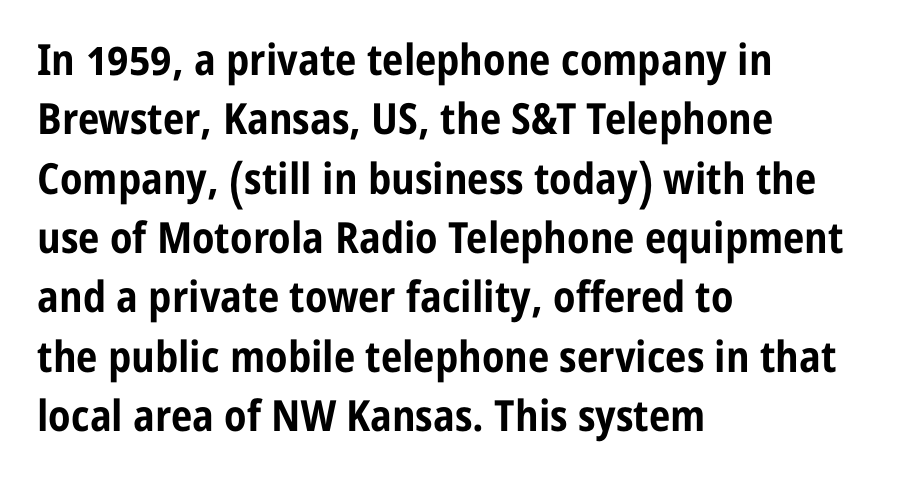
{"serif": "no", "italic": "no", "bold": "yes", "weight": "bold", "width": "condensed", "stroke_contrast": "low", "x_height": "medium", "monospaced": "no", "underline": "no", "align": "left", "line_spacing": "normal", "line_spacing_ratio": 1.38, "letter_spacing": "normal", "letter_spacing_em": 0.0, "glyph_px": 43}
